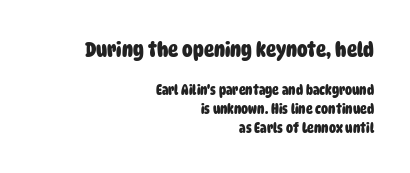
Q: Is the text bold? A: Yes.
Q: Is the text underlined? A: No.
Q: How is the paragraph aligned? A: Right-aligned.
Q: Is the spacing between letters normal or unusually wide? A: Normal.
Q: Is the spacing between lines tight, normal or loose? A: Normal.
Q: Which block of text is set in a larger size, the first (top) or the second (bottom)? A: The first (top) one.
